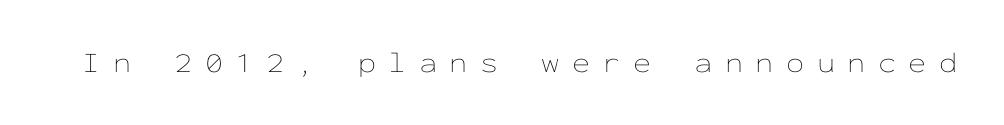
Tracking value appears strongly positive — letters spread wide. The font's upright variant was chosen for this text. Looks like terminal output: every glyph gets an equal slot. Weight class: somewhere from thin through regular.
